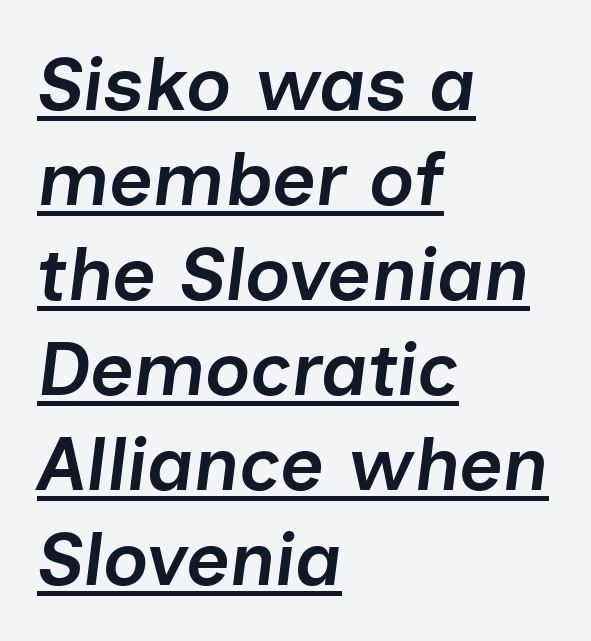
{"italic": "yes", "lean": "right", "slant_degrees": 7, "bold": "semi", "weight": "semibold", "width": "normal", "stroke_contrast": "low", "x_height": "medium", "monospaced": "no", "underline": "yes", "align": "left", "line_spacing": "normal", "line_spacing_ratio": 1.25, "letter_spacing": "normal", "letter_spacing_em": 0.0, "glyph_px": 76}
